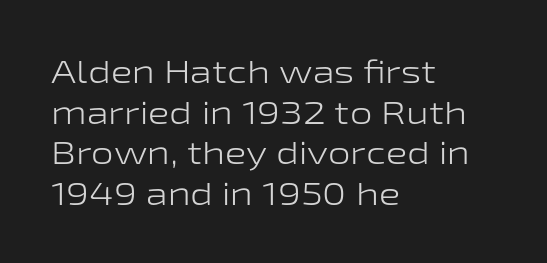
When letters stand straight like this, we call the style roman or upright. The foot of each line stays bare and open. On a weight scale, this lands at 450 or below. Typographically, this falls in the sans-serif category. Reading down the block, your eye returns to a fixed left position each line. Summary of vertical rhythm: regular, with standard interline spacing.
